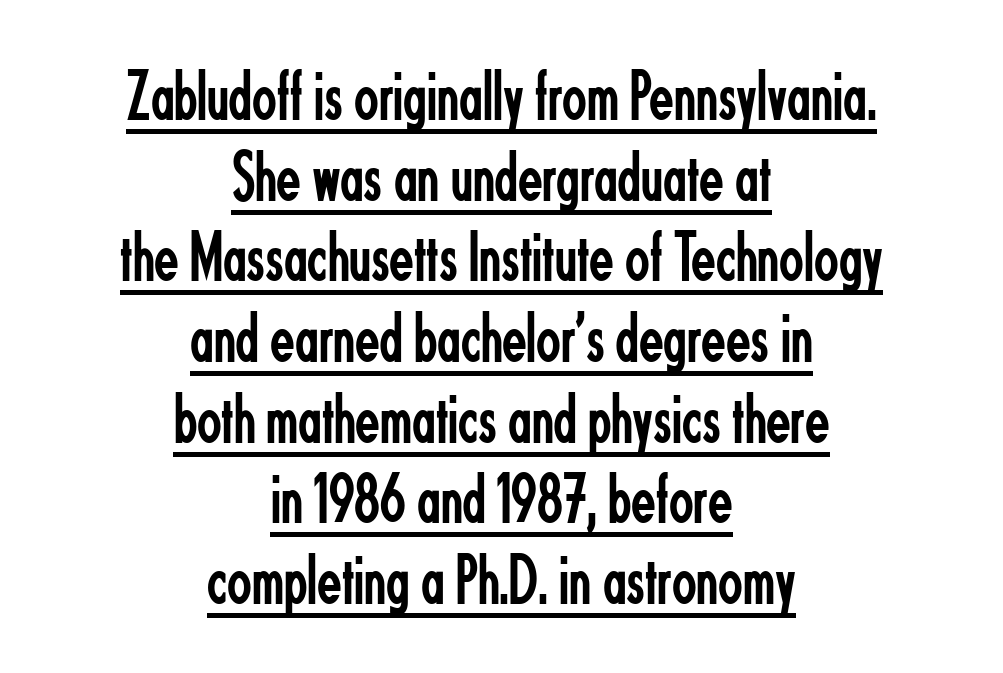
The rendering uses a small line-height, squeezing the rows. This is sans-serif lettering, the kind often seen on screens and signage. A light-to-regular cut is what we see here. Compared with typical body copy, the letter spacing here is the same. Rendered with straight, roman letterforms. Casual observation: everything's sitting right in the middle.
